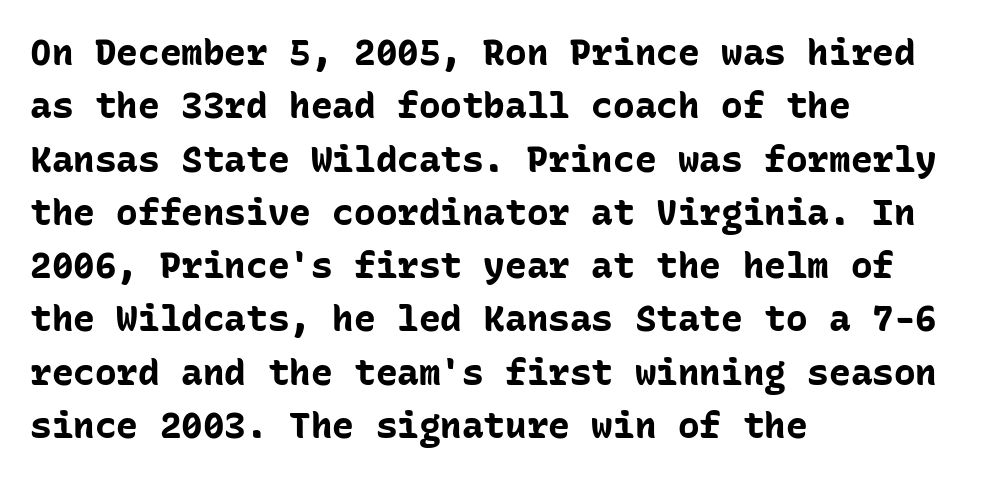
The image shows 36 px bold sans-serif type, upright, monospaced; set left-aligned, normal line spacing (1.48x), normal letter spacing, not underlined; low stroke contrast and a medium x-height.
